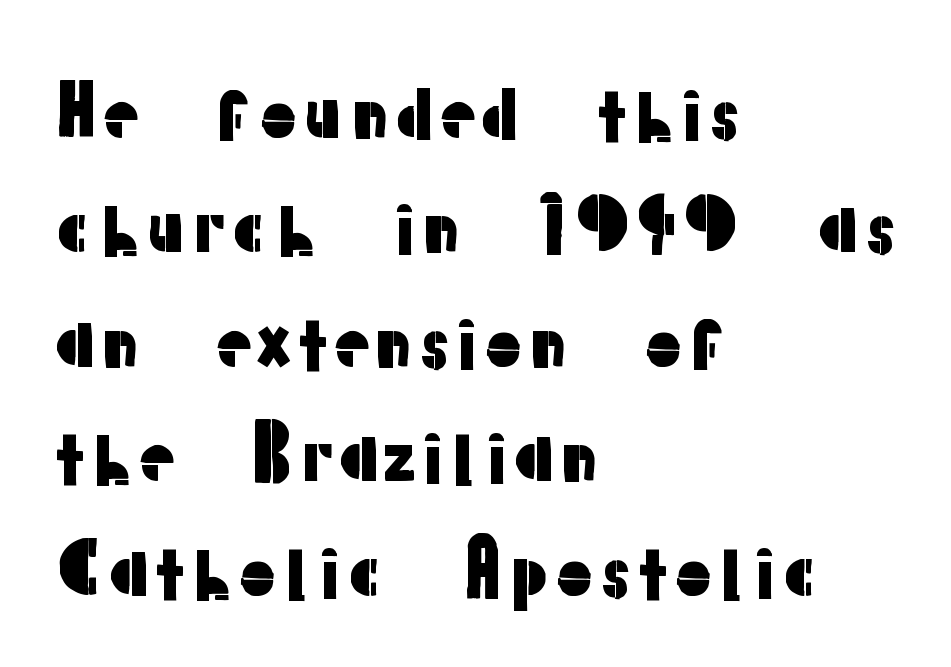
Is this a fixed-width face? No — the glyphs have proportional, varying widths. Between one letter and the next there's only the usual sliver of space. Line starts are locked; line ends wander. No feet cap the strokes, marking this as sans-serif type. No word sits above an underline.
